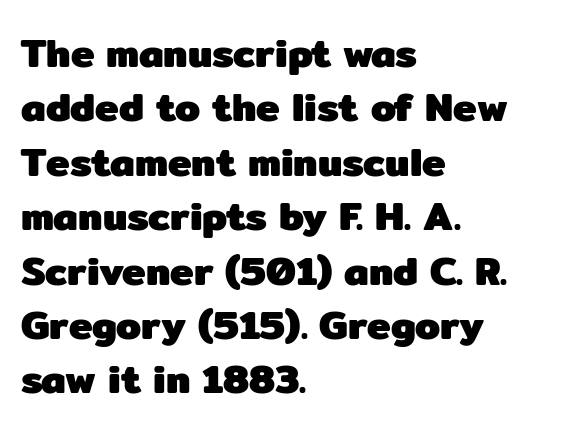
The image shows 40 px heavy sans-serif type, upright; set left-aligned, normal line spacing (1.36x), normal letter spacing, not underlined; low stroke contrast and a medium x-height.
